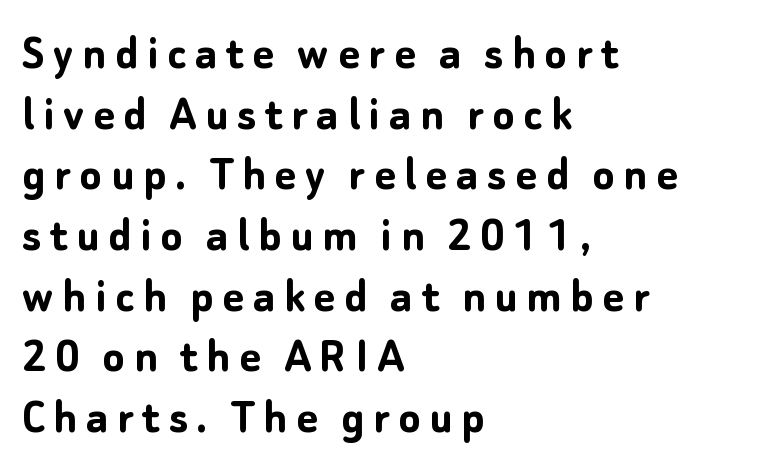
This sample is left-justified, so line endings fall wherever the words run out. Weight check: bold — yes, fully. Varying glyph widths throughout — classic text-font behaviour. This is sans-serif lettering, the kind often seen on screens and signage. A roman cut, with each character standing at attention. Descender tails drop into unmarked territory.
